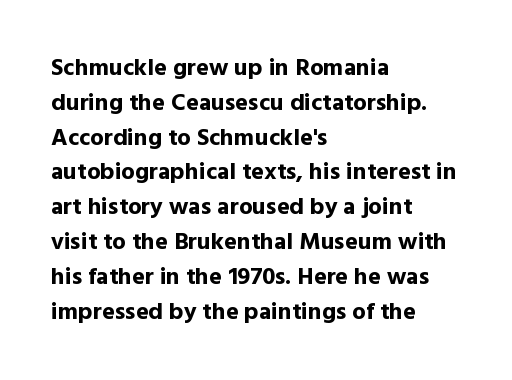
Nope, not italic — everything's standing straight. The passage shown has conventional tracking throughout. Bold? Absolutely — the strokes are thick and heavy. If you drew a ruler down the left edge, every line would touch it. The gap between lines stays unmarked. Horizontal bands of white between lines are of average thickness.
